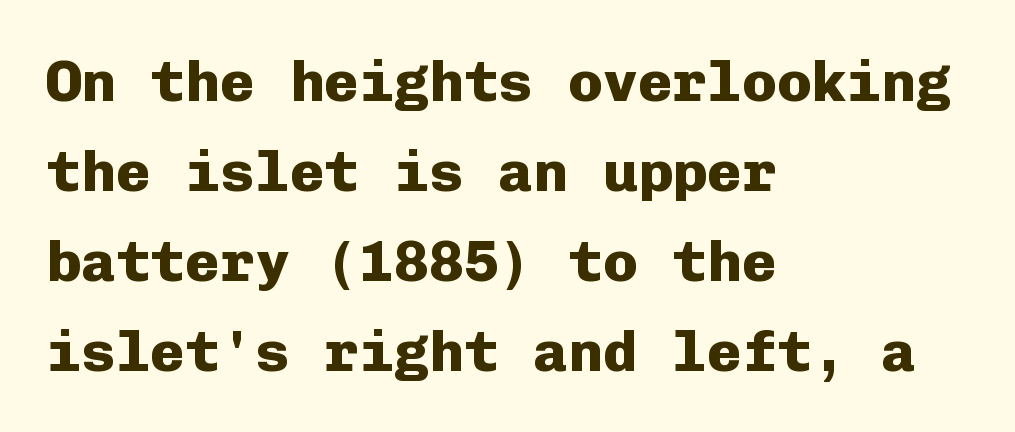
{"serif": "no", "italic": "no", "bold": "yes", "weight": "heavy", "width": "normal", "stroke_contrast": "low", "x_height": "medium", "monospaced": "yes", "underline": "no", "align": "left", "line_spacing": "normal", "line_spacing_ratio": 1.55, "letter_spacing": "normal", "letter_spacing_em": 0.0, "glyph_px": 58}
